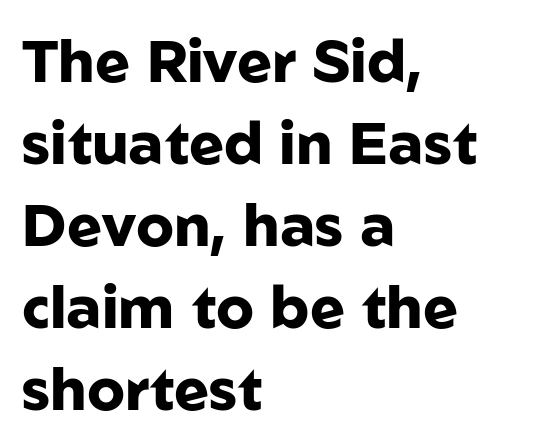
Rows of type keep a routine distance in the vertical direction. These lines stack with their left ends in a neat column. These lines keep a tight, regular rhythm from letter to letter. Stroke thickness is high; the sample reads as a true bold. The characters display no serif detailing; their extremities are plain.
